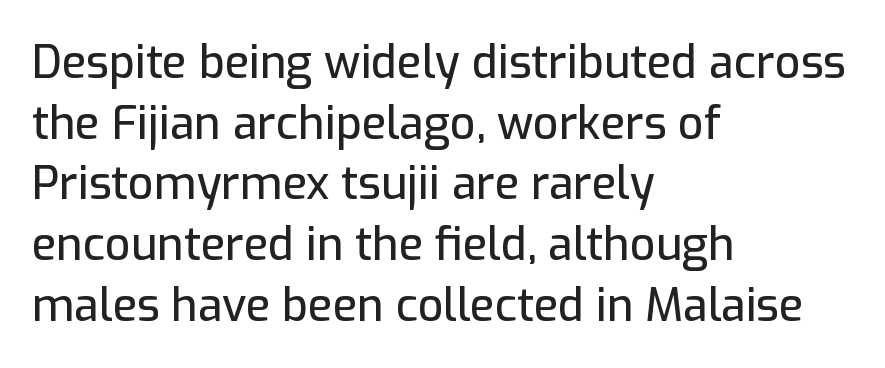
The image shows 45 px sans-serif type, upright; set left-aligned, normal line spacing (1.35x), normal letter spacing, not underlined; low stroke contrast and a medium x-height.
